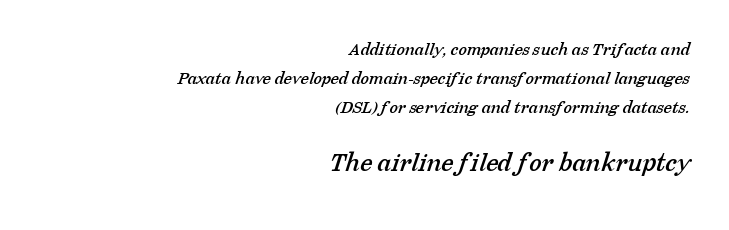
{"serif": "yes", "width": "normal", "stroke_contrast": "low", "x_height": "medium", "monospaced": "no", "underline": "no", "align": "right", "line_spacing": "normal", "line_spacing_ratio": 1.53, "letter_spacing": "normal", "letter_spacing_em": 0.0, "larger_block": "second", "size_ratio": 1.47, "glyph_px": 28}
